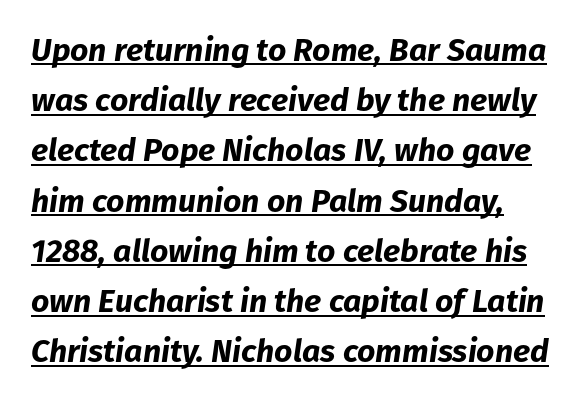
The image shows 32 px bold type, italic (leaning right); set normal line spacing (1.57x), normal letter spacing, underlined; low stroke contrast and a medium x-height.
